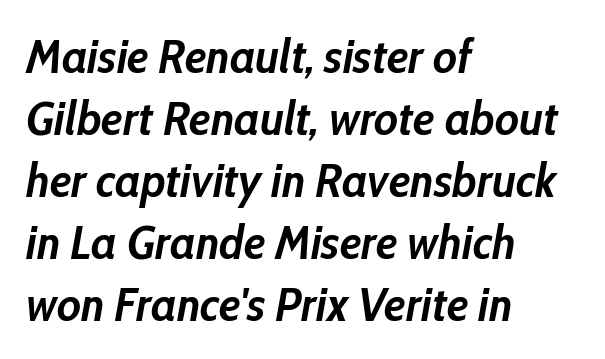
Q: Is the text bold? A: Yes.
Q: Is the text italic (slanted)? A: Yes, it leans right by about 10 degrees.
Q: Is the text underlined? A: No.
Q: How is the paragraph aligned? A: Left-aligned.
Q: Is the spacing between letters normal or unusually wide? A: Normal.
Q: Is the spacing between lines tight, normal or loose? A: Normal.
Q: Width (condensed, normal, or wide)? A: Condensed.
Q: Stroke contrast? A: Low.
Q: x-height? A: Medium.
Q: Monospaced? A: No.
